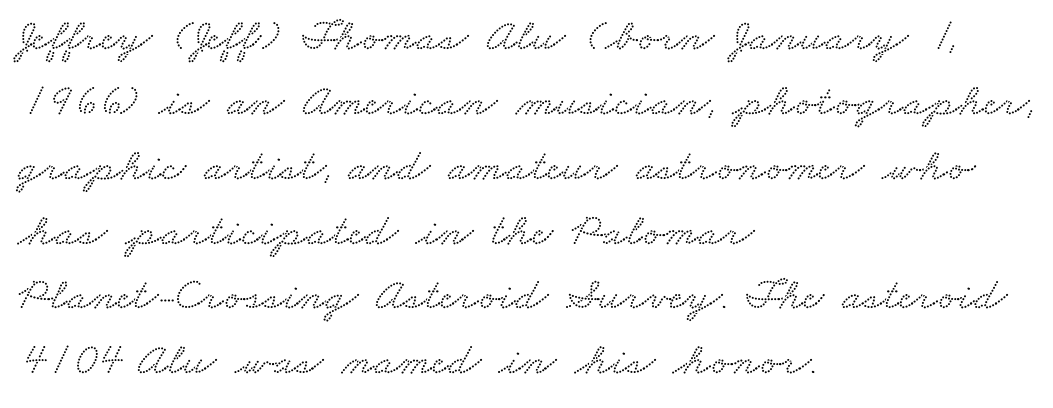
Q: Is the text underlined? A: No.
Q: How is the paragraph aligned? A: Left-aligned.
Q: Is the spacing between letters normal or unusually wide? A: Normal.
Q: Is the spacing between lines tight, normal or loose? A: Normal.
Q: Width (condensed, normal, or wide)? A: Wide.
Q: Stroke contrast? A: Low.
Q: x-height? A: Small.
Q: Monospaced? A: No.
